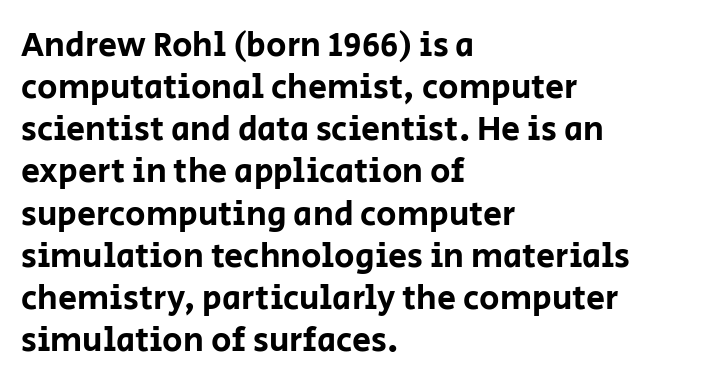
The rag falls on the right side of this text block. The letters sit at their default tracking, neither squeezed nor spread. If you drew a line through each stem, it would be perfectly vertical. Character widths vary here, with narrow letters taking less room than wide ones. Nothing sits at the stroke ends, so this counts as sans-serif. Bare-footed words on every line.
